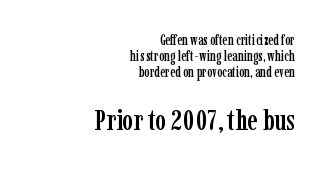
{"serif": "yes", "italic": "no", "width": "condensed", "stroke_contrast": "low", "x_height": "medium", "monospaced": "no", "underline": "no", "align": "right", "line_spacing": "tight", "line_spacing_ratio": 1.13, "letter_spacing": "normal", "letter_spacing_em": 0.0, "larger_block": "second", "size_ratio": 2.07, "glyph_px": 29}
